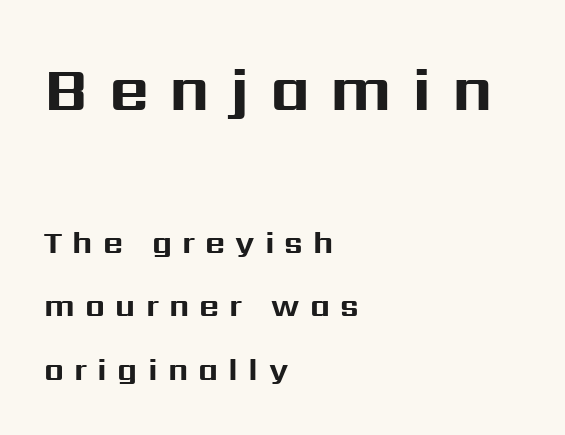
Airy leading. In CSS terms this would be text-align: left. Posture: straight, roman, zero tilt. Is the lower block the larger one? No — the upper block carries the bigger type. The rendering shows plain stroke endings on the letterforms — a sans-serif design. I'd describe the lettering as bold — thick and assertive.
